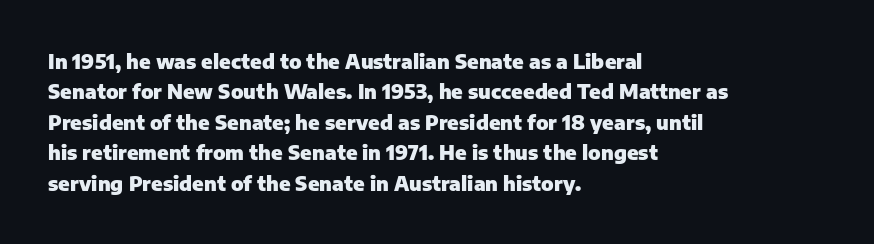
The image shows 20 px bold type, upright; set left-aligned, normal line spacing (1.52x), normal letter spacing, not underlined.
